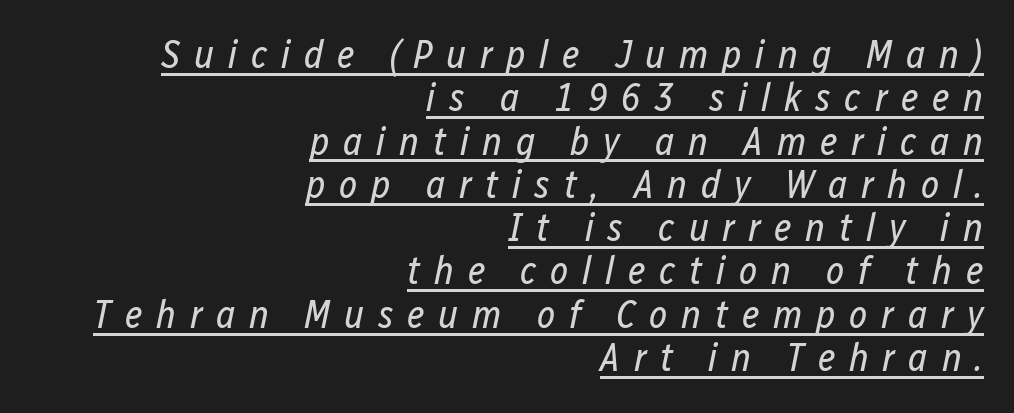
The image shows 39 px regular-weight, condensed type, italic (leaning right); set right-aligned, tight line spacing (1.11x), unusually wide letter spacing (+0.35 em), underlined; low stroke contrast and a medium x-height.
